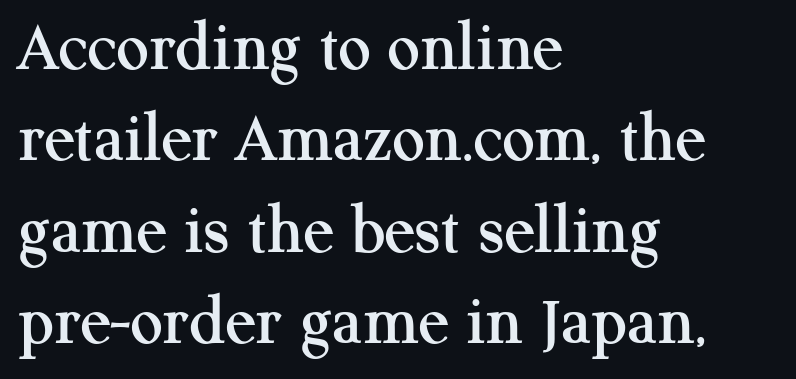
The image shows 72 px serif type, upright; set left-aligned, normal line spacing (1.27x), normal letter spacing, not underlined; medium stroke contrast and a medium x-height.
